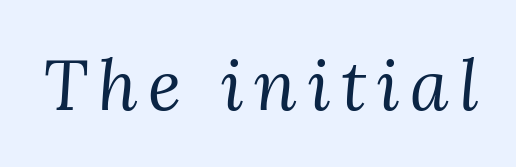
The image shows 70 px regular-weight serif type, italic (leaning right); set not underlined; medium stroke contrast and a medium x-height.
